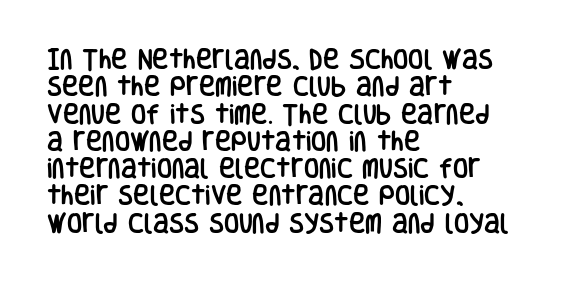
The lines are quadded left. Bare-footed words on every line. Notice how the stems are strictly vertical — no italics here. The gaps between neighbouring characters are ordinary and unremarkable.
